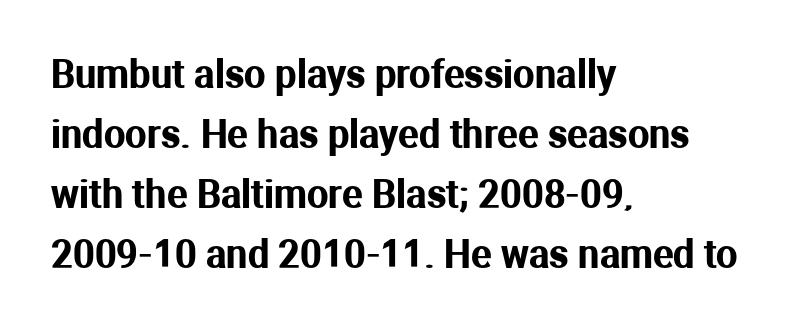
These lines were composed using upright roman letters. Examine the stroke ends and you'll find no serifs. Does extra space separate the letters? No, they use regular spacing. Regarding leading, the lines here are spaced in the standard way.
